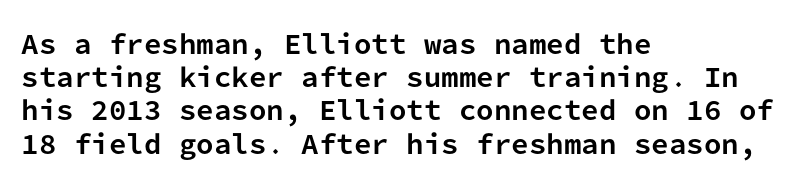
{"italic": "no", "bold": "yes", "underline": "no", "align": "left", "line_spacing": "normal", "line_spacing_ratio": 1.33, "letter_spacing": "normal", "letter_spacing_em": 0.0, "glyph_px": 25}
